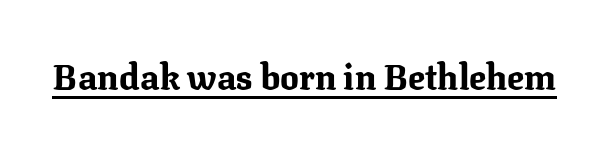
The image shows 35 px bold serif type, upright; set normal letter spacing, underlined; medium stroke contrast and a medium x-height.
